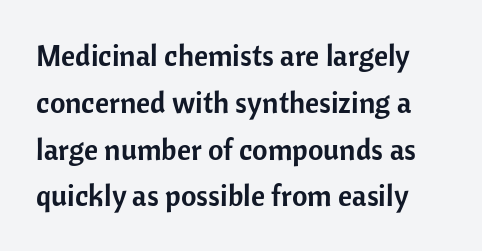
The image shows 30 px sans-serif type, upright; set normal line spacing (1.56x), normal letter spacing, not underlined; low stroke contrast and a medium x-height.
